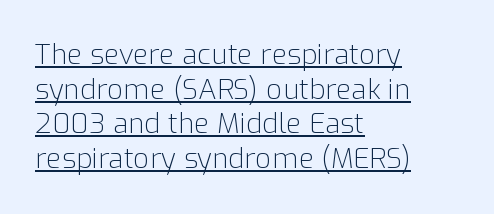
Q: Is the text bold? A: No.
Q: Is the text italic (slanted)? A: No, it is upright.
Q: Is the typeface a serif or a sans-serif typeface? A: Sans-serif.
Q: Is the text underlined? A: Yes.
Q: How is the paragraph aligned? A: Left-aligned.
Q: Is the spacing between letters normal or unusually wide? A: Normal.
Q: Width (condensed, normal, or wide)? A: Normal.
Q: Stroke contrast? A: Low.
Q: x-height? A: Medium.
Q: Monospaced? A: No.
